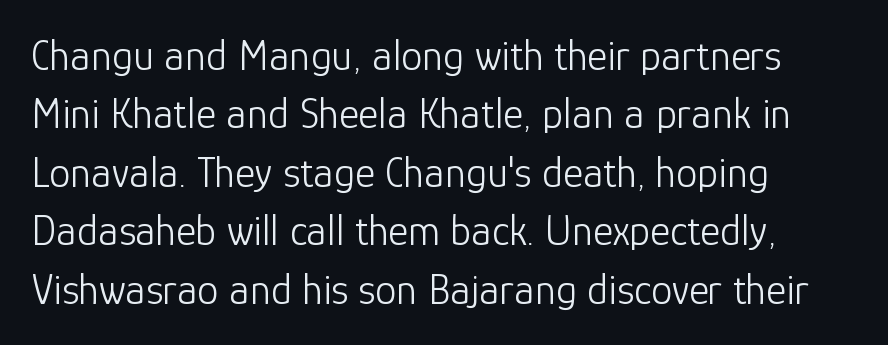
{"serif": "no", "italic": "no", "bold": "no", "weight": "light", "width": "normal", "stroke_contrast": "low", "x_height": "medium", "monospaced": "no", "underline": "no", "align": "left", "line_spacing": "normal", "line_spacing_ratio": 1.36, "letter_spacing": "normal", "letter_spacing_em": 0.0, "glyph_px": 43}
